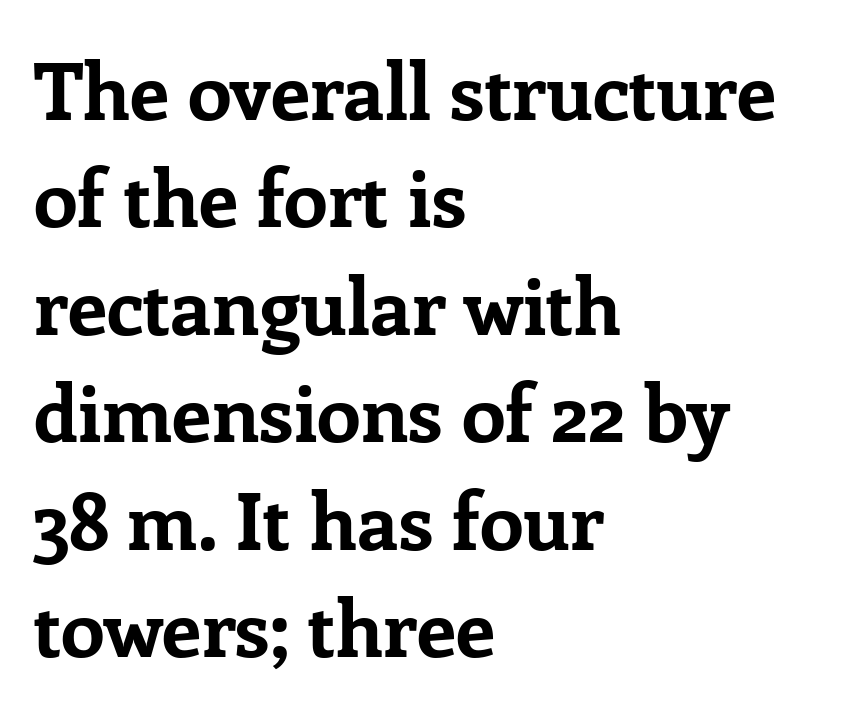
Q: Is the text bold? A: Yes.
Q: Is the text italic (slanted)? A: No, it is upright.
Q: Is the typeface a serif or a sans-serif typeface? A: Serif.
Q: Is the text underlined? A: No.
Q: How is the paragraph aligned? A: Left-aligned.
Q: Is the spacing between letters normal or unusually wide? A: Normal.
Q: Is the spacing between lines tight, normal or loose? A: Normal.
Q: Width (condensed, normal, or wide)? A: Normal.
Q: Stroke contrast? A: Low.
Q: x-height? A: Medium.
Q: Monospaced? A: No.
